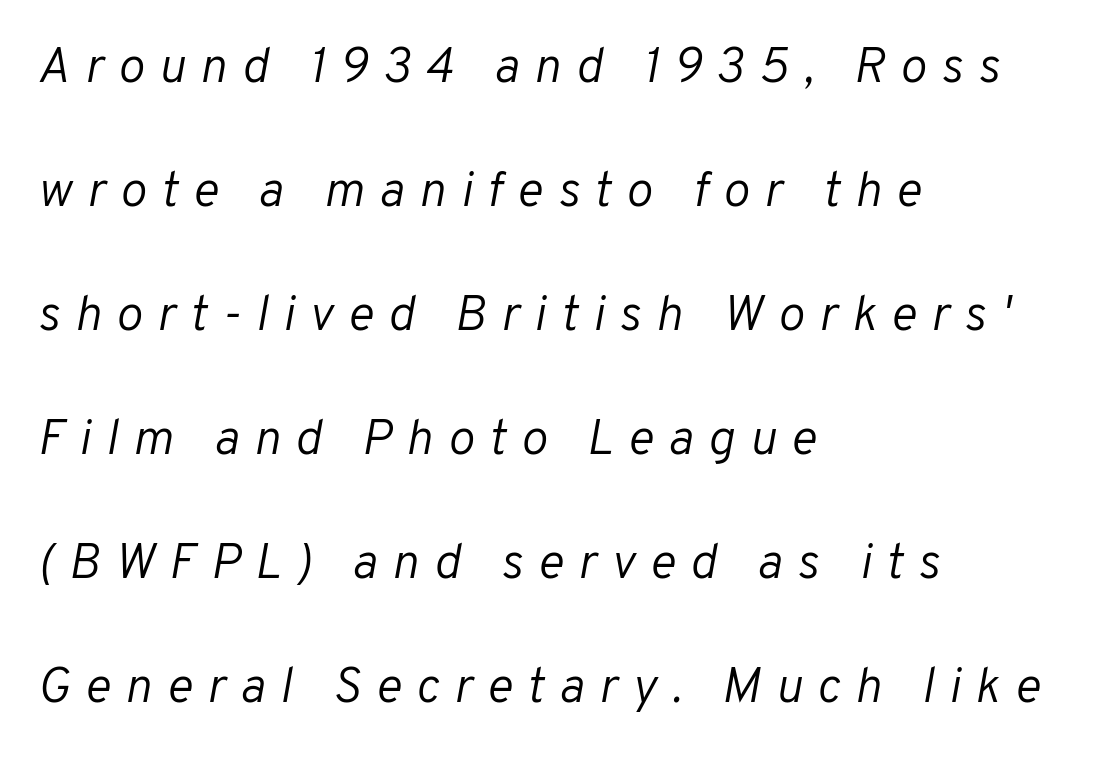
The cut favours lightness, reaching ordinary text weight at its darkest. Letter spacing: wide. These lines were composed using italics. Do the characters align in a grid? No, the font is proportional. Has an underline been added? It has not. One glance says open: line gaps are wider than usual.
